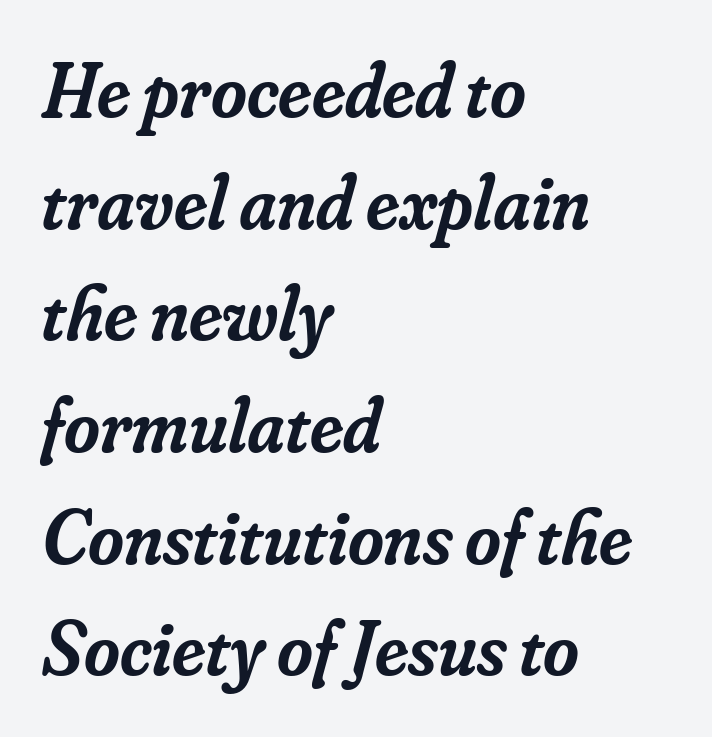
In terms of letterspacing, this is plain default setting. If you drew a ruler down the left edge, every line would touch it. Weight: semibold (demi). Compared with ordinary roman type, these characters are visibly tilted.
